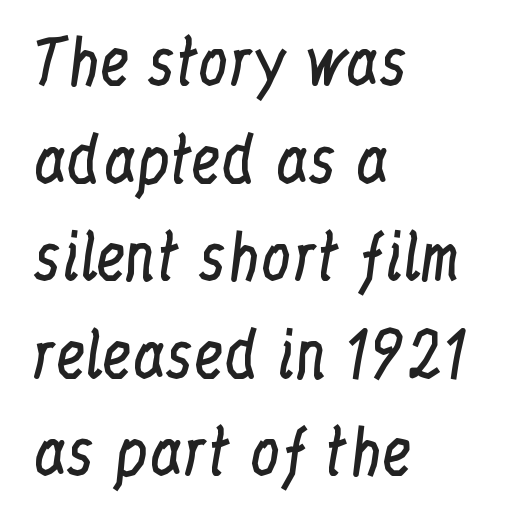
The image shows 61 px regular-weight, condensed serif type; set left-aligned, normal line spacing (1.6x), normal letter spacing, not underlined; low stroke contrast and a medium x-height.
